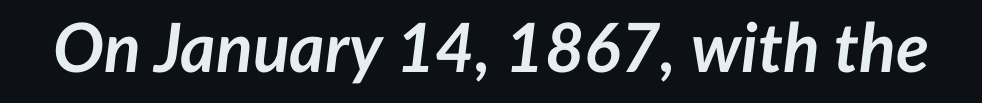
The rendering uses a bold face; every stroke is thick and dark. The passage shown is typed in a proportional face where columns would drift. These lines were composed using italics. Clear beneath every line of the passage. What stands out about the letter spacing? Nothing — it is the standard amount.
